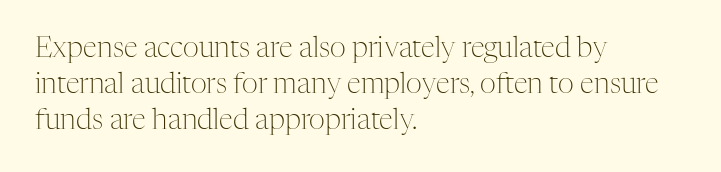
The image shows 28 px light serif type, upright; set left-aligned, normal line spacing (1.29x), normal letter spacing, not underlined; medium stroke contrast and a medium x-height.
